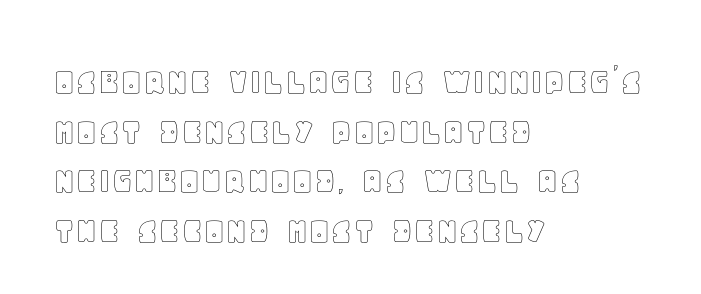
The image shows 39 px text type, upright; set left-aligned, normal line spacing (1.27x), normal letter spacing, not underlined; a large x-height.
